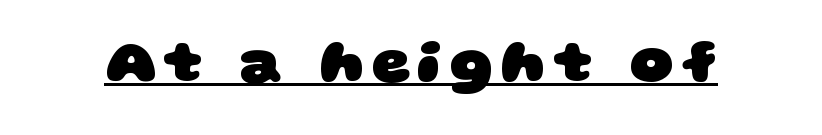
The image shows 61 px heavy, wide sans-serif type; set underlined; low stroke contrast and a large x-height.
